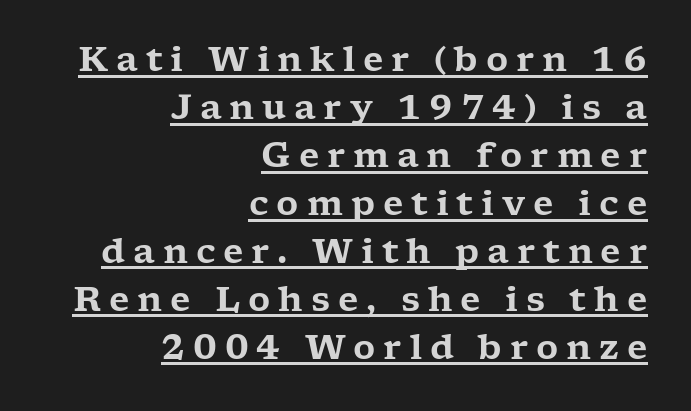
Q: Is the text italic (slanted)? A: No, it is upright.
Q: Is the typeface a serif or a sans-serif typeface? A: Serif.
Q: Is the text underlined? A: Yes.
Q: How is the paragraph aligned? A: Right-aligned.
Q: Is the spacing between letters normal or unusually wide? A: Unusually wide.
Q: Is the spacing between lines tight, normal or loose? A: Normal.
Q: Width (condensed, normal, or wide)? A: Wide.
Q: Stroke contrast? A: Low.
Q: x-height? A: Medium.
Q: Monospaced? A: No.
